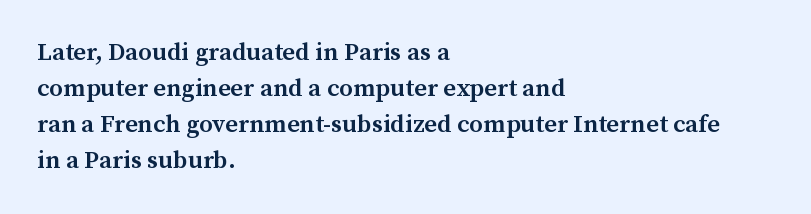
Q: Is the text bold? A: Semi-bold.
Q: Is the text italic (slanted)? A: No, it is upright.
Q: Is the text underlined? A: No.
Q: How is the paragraph aligned? A: Left-aligned.
Q: Is the spacing between letters normal or unusually wide? A: Normal.
Q: Is the spacing between lines tight, normal or loose? A: Normal.
